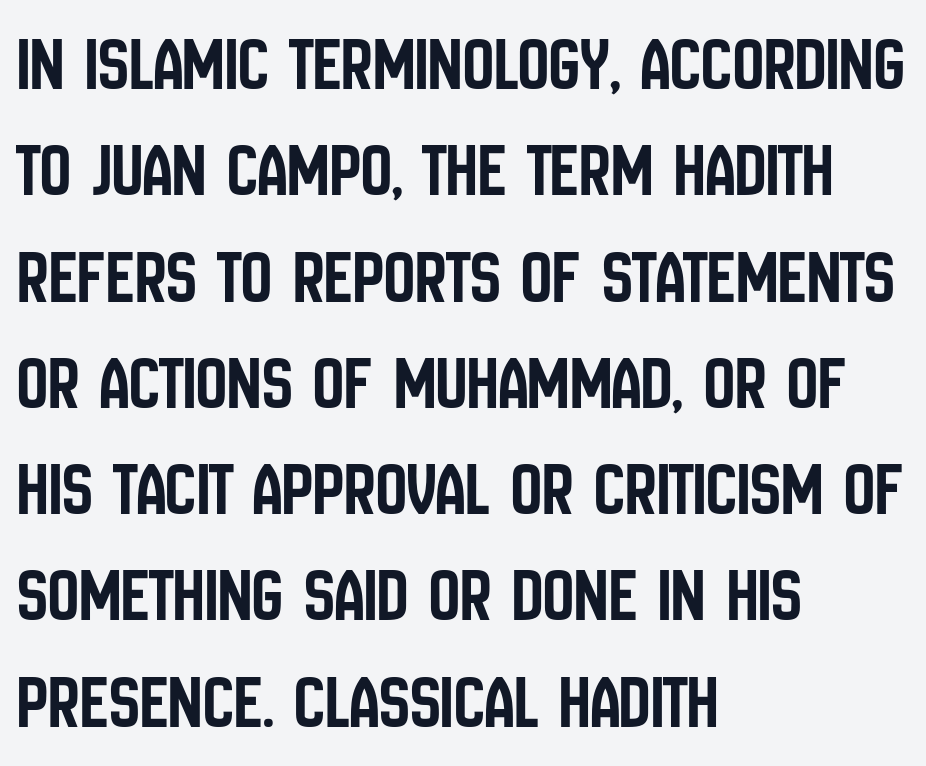
{"serif": "no", "italic": "no", "width": "condensed", "stroke_contrast": "low", "x_height": "large", "monospaced": "no", "underline": "no", "align": "left", "line_spacing": "normal", "line_spacing_ratio": 1.38, "letter_spacing": "normal", "letter_spacing_em": 0.0, "glyph_px": 77}
